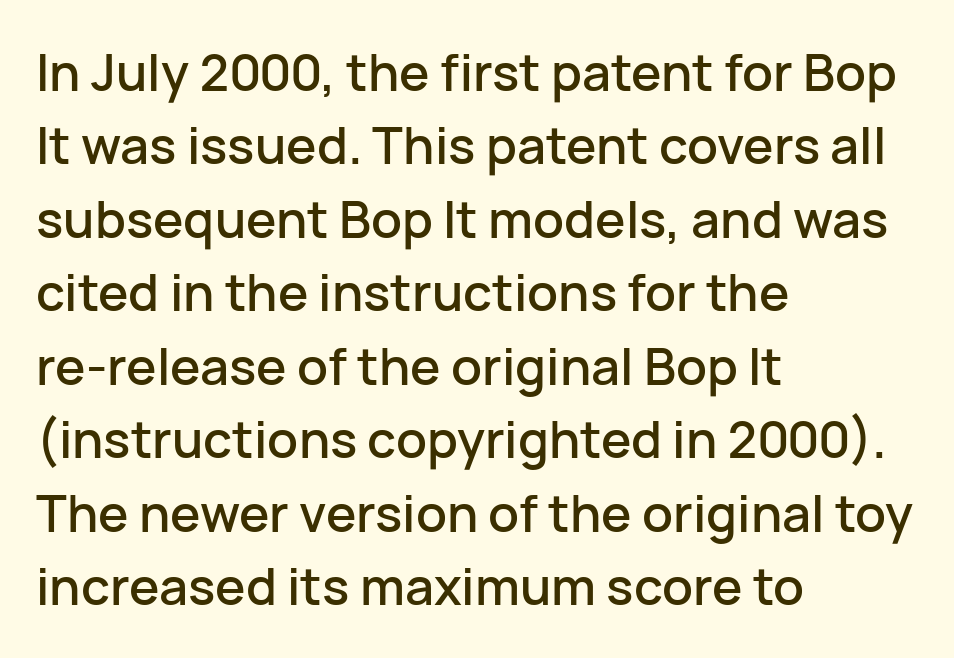
{"serif": "no", "italic": "no", "width": "normal", "stroke_contrast": "low", "x_height": "medium", "monospaced": "no", "underline": "no", "align": "left", "line_spacing": "normal", "line_spacing_ratio": 1.44, "letter_spacing": "normal", "letter_spacing_em": 0.0, "glyph_px": 51}
